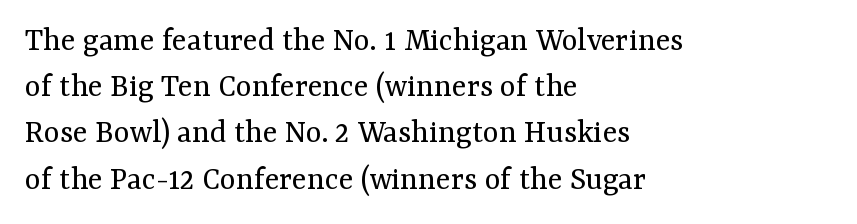
The image shows 34 px regular-weight serif type, upright; set left-aligned, normal line spacing (1.36x), normal letter spacing, not underlined; medium stroke contrast and a medium x-height.
